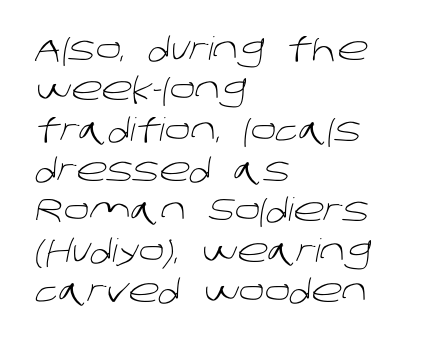
Heft: none added — not bold. The ragged edge is on the right, which tells us the setting is flush left. How would I describe the line gaps? Plain and ordinary. You could not count columns in this text — the font is proportionally spaced.
